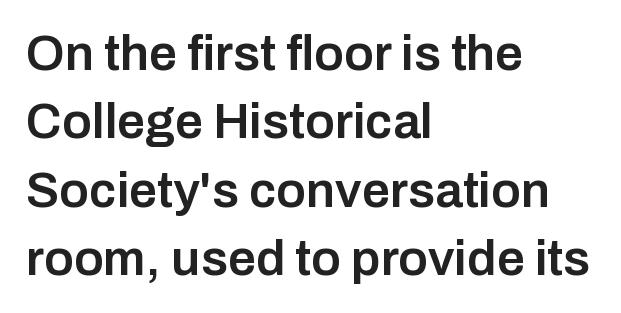
Does the lettering tilt? It doesn't — this is upright. The foot of each line stays bare and open. Do the characters align in a grid? No, the font is proportional. Characters follow at the spacing the type designer built in.
